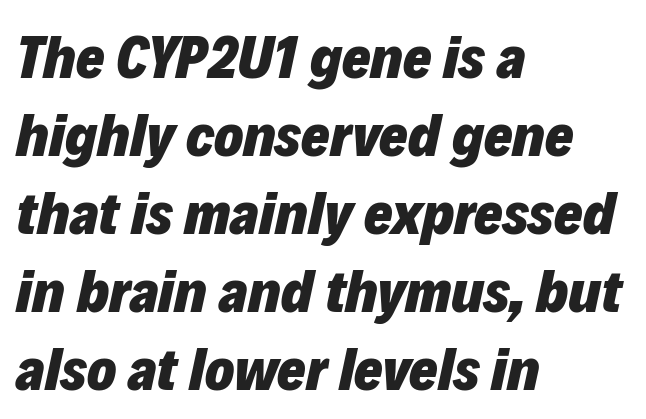
Q: Is the text bold? A: Yes.
Q: Is the text italic (slanted)? A: Yes, it leans right by about 12 degrees.
Q: Is the text underlined? A: No.
Q: How is the paragraph aligned? A: Left-aligned.
Q: Is the spacing between letters normal or unusually wide? A: Normal.
Q: Is the spacing between lines tight, normal or loose? A: Normal.
Q: Width (condensed, normal, or wide)? A: Normal.
Q: Stroke contrast? A: Low.
Q: x-height? A: Medium.
Q: Monospaced? A: No.
